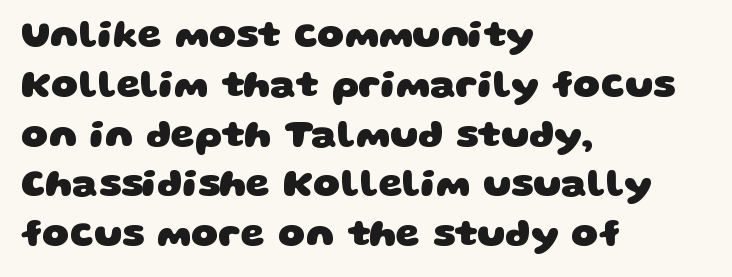
{"serif": "no", "bold": "yes", "weight": "heavy", "width": "wide", "stroke_contrast": "low", "x_height": "large", "monospaced": "no", "underline": "no", "align": "left", "line_spacing": "normal", "line_spacing_ratio": 1.31, "letter_spacing": "normal", "letter_spacing_em": 0.0, "glyph_px": 38}
